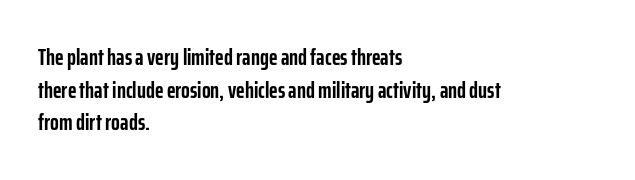
Here the glyphs are tracked normally, forming tight word shapes. One-word summary of the alignment: left. In terms of posture, this sample is upright. Notice how thick the strokes are: this is what a full bold looks like. The lines sit at an ordinary, default distance from one another.
